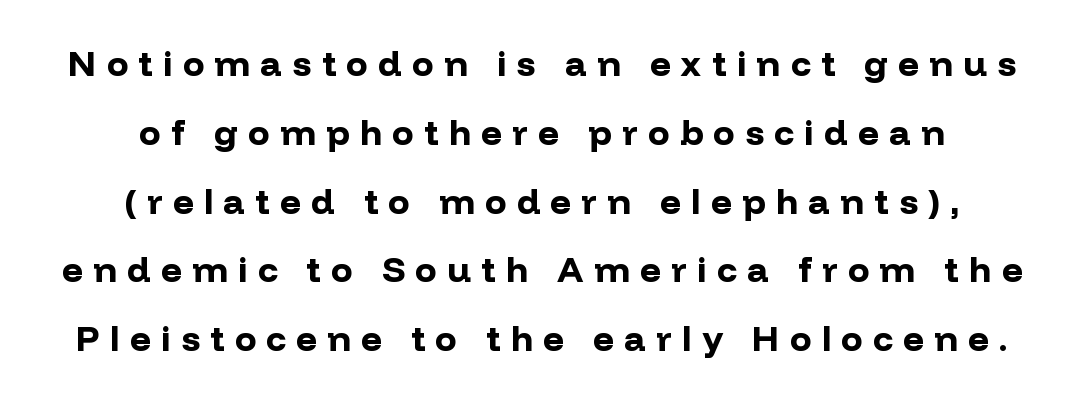
{"serif": "no", "italic": "no", "bold": "yes", "weight": "bold", "width": "normal", "stroke_contrast": "low", "x_height": "medium", "monospaced": "no", "underline": "no", "align": "center", "line_spacing": "loose", "line_spacing_ratio": 1.91, "letter_spacing": "wide", "letter_spacing_em": 0.29, "glyph_px": 36}
